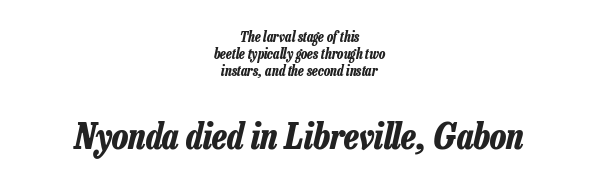
{"italic": "yes", "lean": "right", "slant_degrees": 13, "bold": "yes", "weight": "bold", "width": "condensed", "stroke_contrast": "low", "x_height": "medium", "monospaced": "no", "underline": "no", "align": "center", "line_spacing_ratio": 1.21, "letter_spacing": "normal", "letter_spacing_em": 0.0, "larger_block": "second", "size_ratio": 2.57, "glyph_px": 36}
